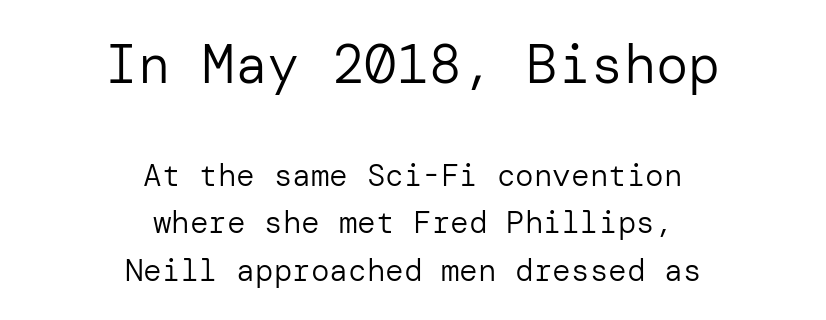
{"serif": "no", "italic": "no", "bold": "no", "weight": "regular", "width": "normal", "stroke_contrast": "low", "x_height": "medium", "underline": "no", "align": "center", "line_spacing": "normal", "line_spacing_ratio": 1.53, "letter_spacing": "normal", "letter_spacing_em": 0.0, "larger_block": "first", "size_ratio": 1.74, "glyph_px": 54}
